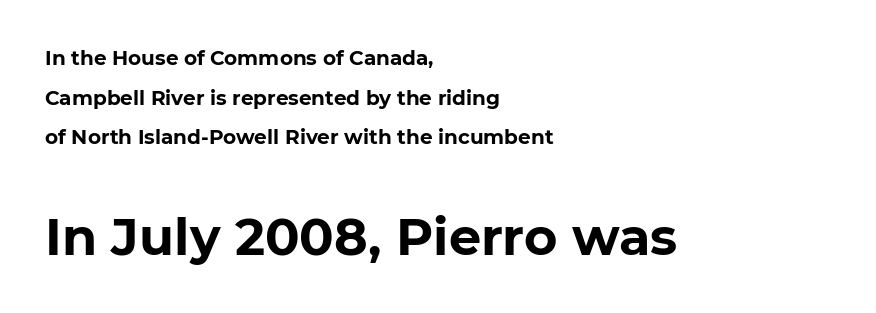
Q: Is the text bold? A: Yes.
Q: Is the text italic (slanted)? A: No, it is upright.
Q: Is the typeface a serif or a sans-serif typeface? A: Sans-serif.
Q: Is the text underlined? A: No.
Q: How is the paragraph aligned? A: Left-aligned.
Q: Is the spacing between letters normal or unusually wide? A: Normal.
Q: Is the spacing between lines tight, normal or loose? A: Loose.
Q: Which block of text is set in a larger size, the first (top) or the second (bottom)? A: The second (bottom) one.
Q: Width (condensed, normal, or wide)? A: Normal.
Q: Stroke contrast? A: Low.
Q: x-height? A: Medium.
Q: Monospaced? A: No.
